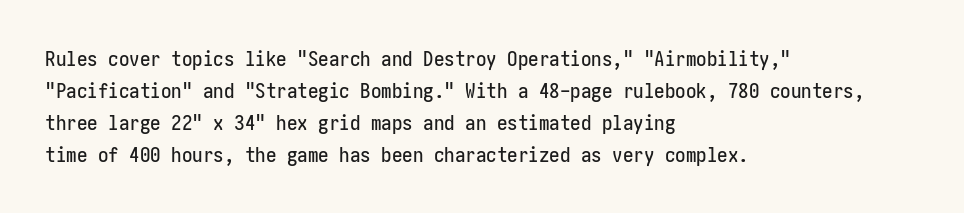
Q: Is the text italic (slanted)? A: No, it is upright.
Q: Is the text underlined? A: No.
Q: How is the paragraph aligned? A: Left-aligned.
Q: Is the spacing between letters normal or unusually wide? A: Normal.
Q: Is the spacing between lines tight, normal or loose? A: Normal.
